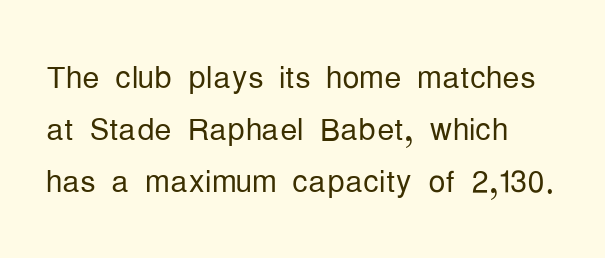
{"serif": "no", "italic": "no", "bold": "no", "weight": "light", "width": "condensed", "stroke_contrast": "low", "x_height": "medium", "monospaced": "no", "underline": "no", "align": "left", "line_spacing_ratio": 1.21, "letter_spacing": "normal", "letter_spacing_em": 0.0, "glyph_px": 43}
